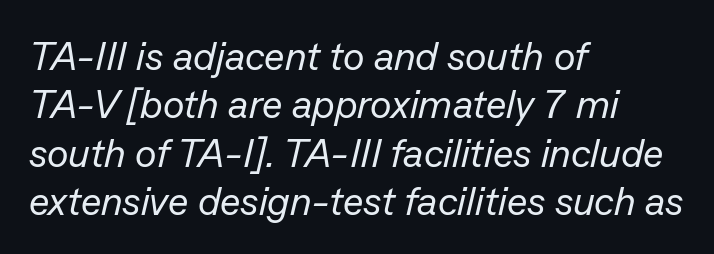
What stands out about the letter spacing? Nothing — it is the standard amount. Italic? Definitely — the glyphs are oblique. The string is rendered with underlining switched off. Stems and bowls with no extra thickness — not bold.
